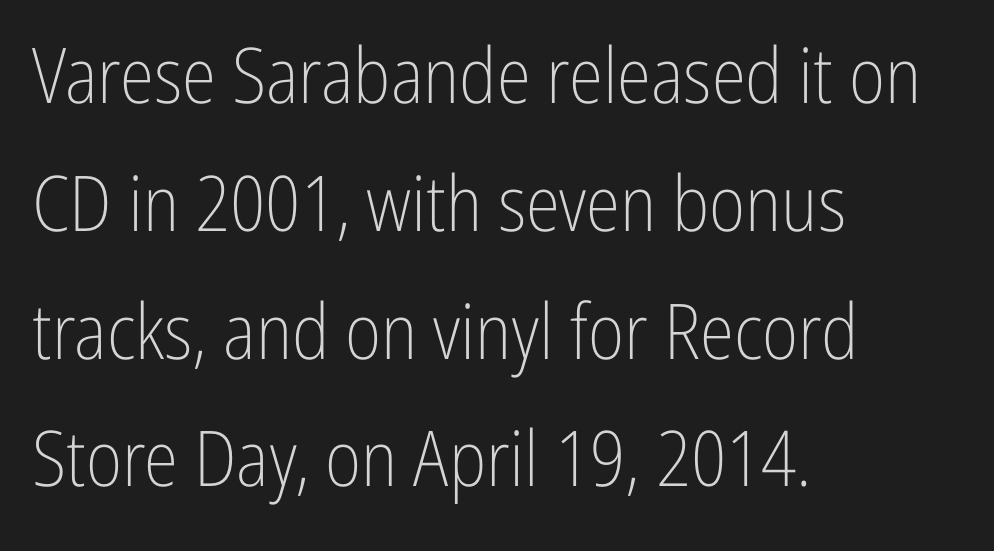
{"serif": "no", "italic": "no", "bold": "no", "weight": "light", "width": "condensed", "stroke_contrast": "low", "x_height": "medium", "monospaced": "no", "underline": "no", "align": "left", "line_spacing": "normal", "line_spacing_ratio": 1.66, "letter_spacing": "normal", "letter_spacing_em": 0.0, "glyph_px": 77}
